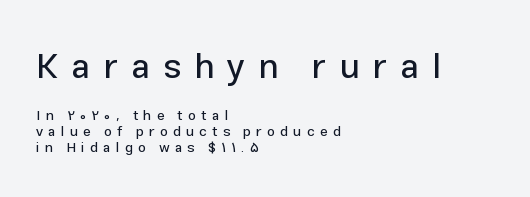
{"serif": "no", "italic": "no", "width": "normal", "stroke_contrast": "low", "x_height": "medium", "monospaced": "no", "underline": "no", "align": "left", "line_spacing": "tight", "line_spacing_ratio": 1.12, "letter_spacing": "wide", "letter_spacing_em": 0.37, "larger_block": "first", "size_ratio": 2.5, "glyph_px": 35}
